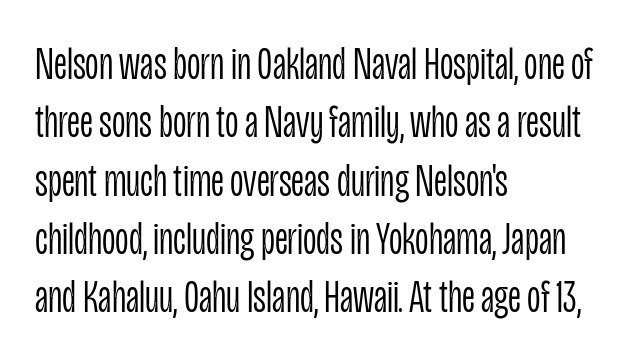
Glyph-to-glyph distance matches everyday printed text. The letters carry no serifs — their stems end cleanly without finishing strokes. Any mark beneath the type? The region is blank. These glyphs show unthickened strokes, regular width or finer. Each letter keeps its own natural width here, so spacing adapts to shape. The lettering stays uniformly vertical, giving the passage a roman look.
